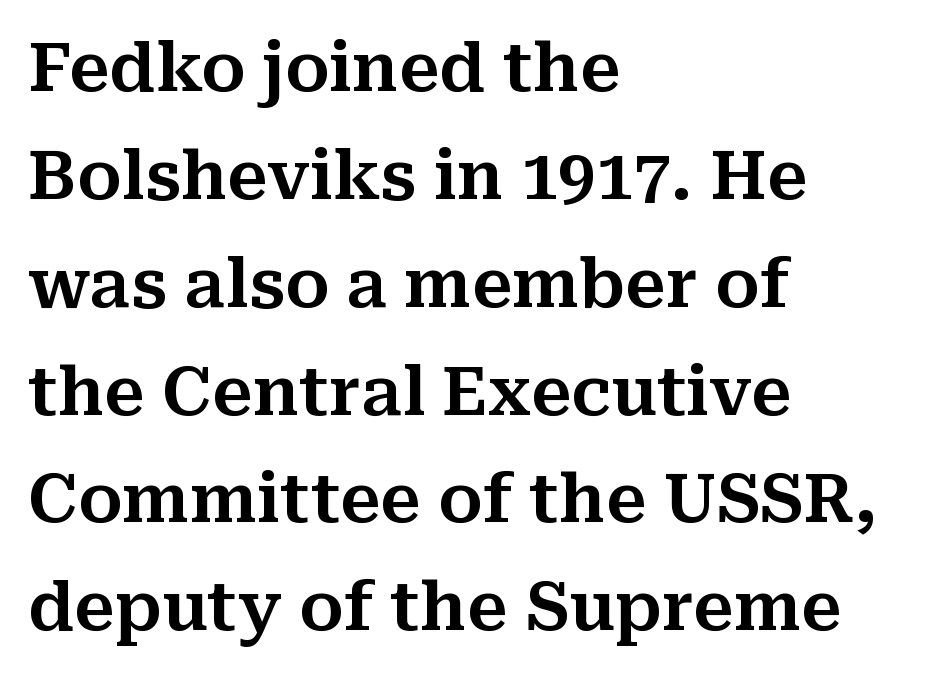
Layout note: lines flush left. Check under the words: just untouched page. I'd call this a serif setting — the letters wear small feet. If you drew a line through each stem, it would be perfectly vertical. Spacing verdict: proportional, widths tailored to each character.
